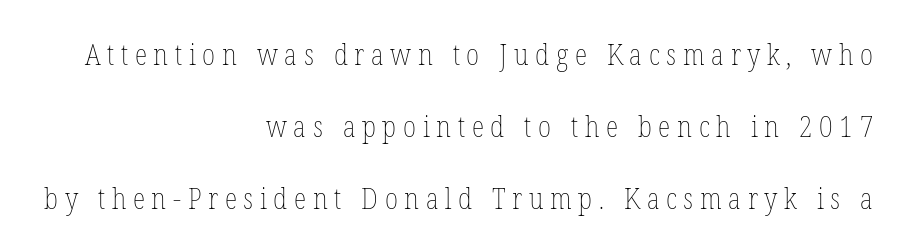
Q: Is the text bold? A: No.
Q: Is the text italic (slanted)? A: No, it is upright.
Q: Is the text underlined? A: No.
Q: How is the paragraph aligned? A: Right-aligned.
Q: Is the spacing between letters normal or unusually wide? A: Unusually wide.
Q: Is the spacing between lines tight, normal or loose? A: Loose.
Q: Width (condensed, normal, or wide)? A: Condensed.
Q: Stroke contrast? A: Low.
Q: x-height? A: Medium.
Q: Monospaced? A: No.
